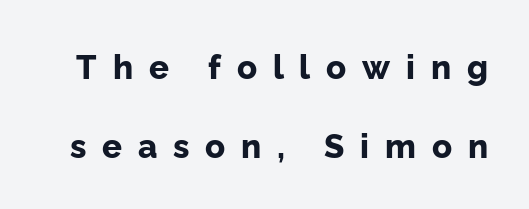
The image shows 33 px bold sans-serif type, upright; set loose line spacing (2.4x), unusually wide letter spacing (+0.48 em), not underlined; low stroke contrast and a medium x-height.
